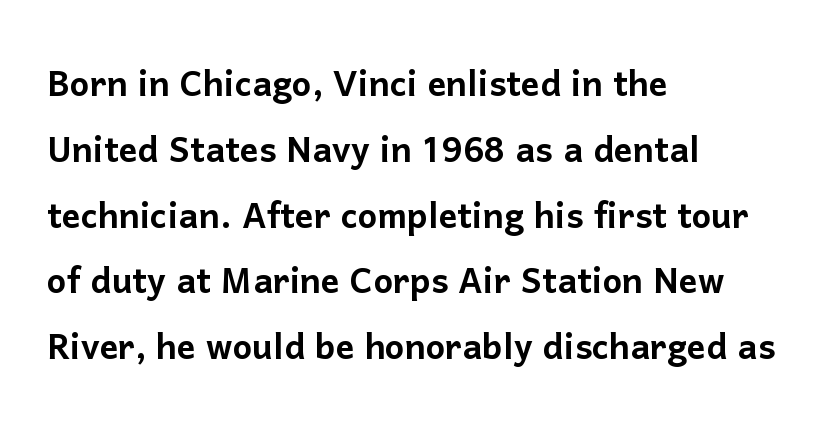
Q: Is the text italic (slanted)? A: No, it is upright.
Q: Is the typeface a serif or a sans-serif typeface? A: Sans-serif.
Q: Is the text underlined? A: No.
Q: How is the paragraph aligned? A: Left-aligned.
Q: Is the spacing between letters normal or unusually wide? A: Normal.
Q: Is the spacing between lines tight, normal or loose? A: Normal.
Q: Width (condensed, normal, or wide)? A: Normal.
Q: Stroke contrast? A: Low.
Q: x-height? A: Medium.
Q: Monospaced? A: No.
